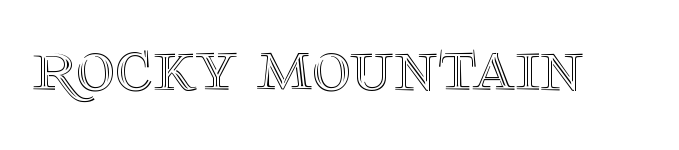
Q: Is the text italic (slanted)? A: No, it is upright.
Q: Is the text underlined? A: No.
Q: Is the spacing between letters normal or unusually wide? A: Normal.
Q: Width (condensed, normal, or wide)? A: Normal.
Q: x-height? A: Large.
Q: Monospaced? A: No.
